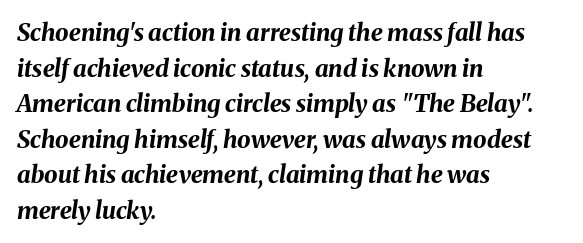
Q: Is the text bold? A: Yes.
Q: Is the text italic (slanted)? A: Yes, it leans right by about 8 degrees.
Q: Is the text underlined? A: No.
Q: How is the paragraph aligned? A: Left-aligned.
Q: Is the spacing between letters normal or unusually wide? A: Normal.
Q: Is the spacing between lines tight, normal or loose? A: Normal.
